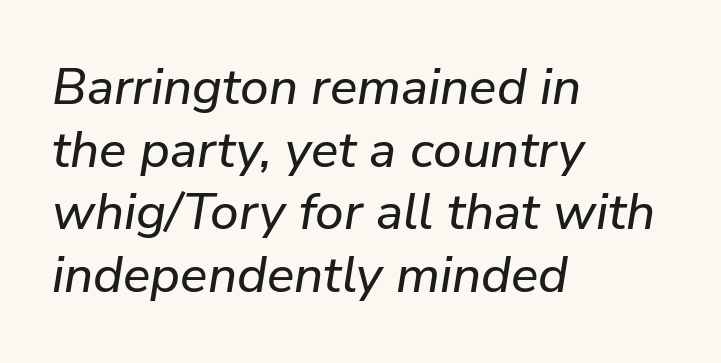
Q: Is the text italic (slanted)? A: Yes, it leans right by about 9 degrees.
Q: Is the text underlined? A: No.
Q: How is the paragraph aligned? A: Left-aligned.
Q: Is the spacing between letters normal or unusually wide? A: Normal.
Q: Width (condensed, normal, or wide)? A: Normal.
Q: Stroke contrast? A: Low.
Q: x-height? A: Medium.
Q: Monospaced? A: No.
